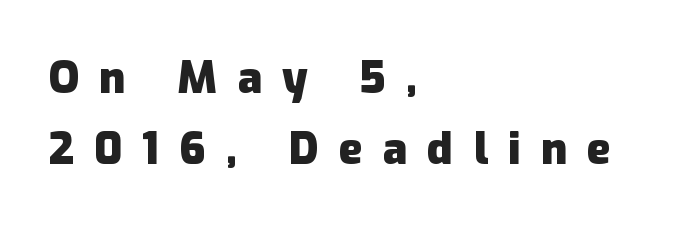
{"serif": "no", "italic": "no", "bold": "yes", "weight": "heavy", "width": "normal", "stroke_contrast": "low", "x_height": "medium", "monospaced": "no", "underline": "no", "align": "left", "line_spacing": "normal", "line_spacing_ratio": 1.62, "letter_spacing": "wide", "letter_spacing_em": 0.46, "glyph_px": 44}
